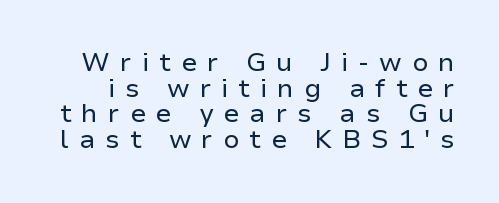
Think standard paragraph weight, or any step lighter than that. Is the letter spacing exaggerated? Yes — the characters are pushed far apart. Each new line begins almost immediately beneath the previous one. Unlike italic type, these characters show no tilt at all. Each row of text sits above clean, open space.
